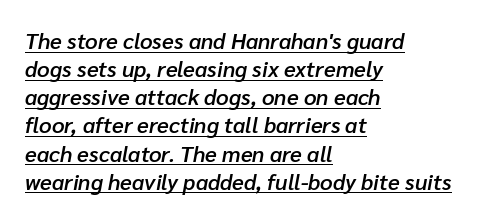
Q: Is the text bold? A: Semi-bold.
Q: Is the text italic (slanted)? A: Yes, it leans right by about 10 degrees.
Q: Is the text underlined? A: Yes.
Q: How is the paragraph aligned? A: Left-aligned.
Q: Is the spacing between letters normal or unusually wide? A: Normal.
Q: Is the spacing between lines tight, normal or loose? A: Normal.
